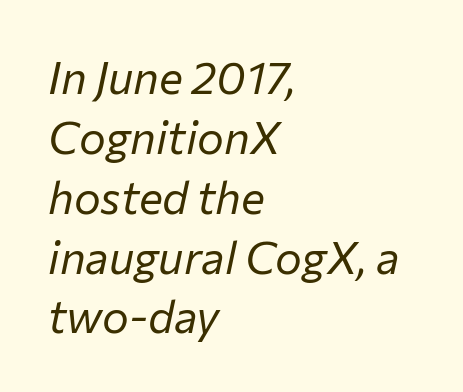
Each stroke keeps to a modest, everyday thickness or less. Is this a fixed-width face? No — the glyphs have proportional, varying widths. Each row of text sits above clean, open space. Which margin do the lines hug? The left one — the right edge is uneven. Notice how the stems are inclined rather than vertical — that's the hallmark of italics.
